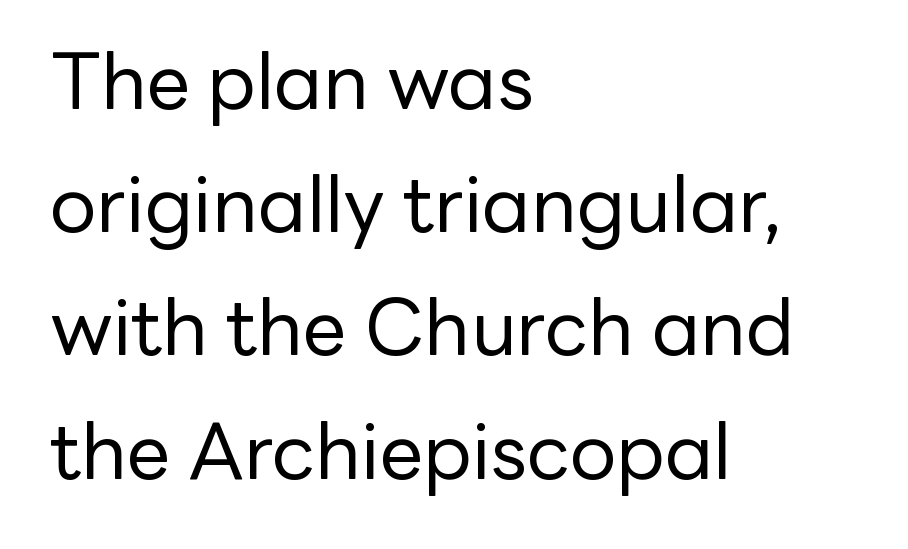
{"serif": "no", "italic": "no", "bold": "no", "weight": "regular", "width": "normal", "stroke_contrast": "low", "x_height": "medium", "monospaced": "no", "underline": "no", "align": "left", "line_spacing": "normal", "line_spacing_ratio": 1.58, "letter_spacing": "normal", "letter_spacing_em": 0.0, "glyph_px": 78}
